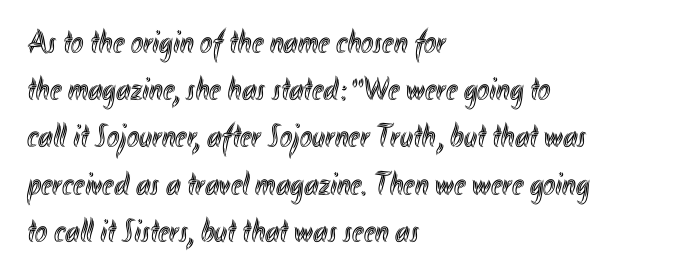
Q: Is the text italic (slanted)? A: Yes.
Q: Is the text underlined? A: No.
Q: How is the paragraph aligned? A: Left-aligned.
Q: Is the spacing between letters normal or unusually wide? A: Normal.
Q: Is the spacing between lines tight, normal or loose? A: Normal.
Q: Width (condensed, normal, or wide)? A: Condensed.
Q: x-height? A: Small.
Q: Monospaced? A: No.
